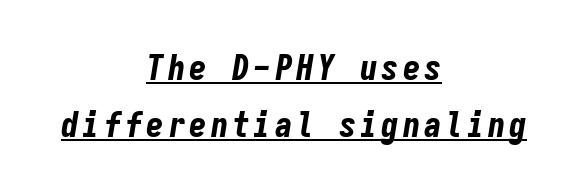
The image shows 35 px bold, condensed type, italic (leaning right), monospaced; set centered, normal line spacing (1.64x), underlined; low stroke contrast and a medium x-height.
